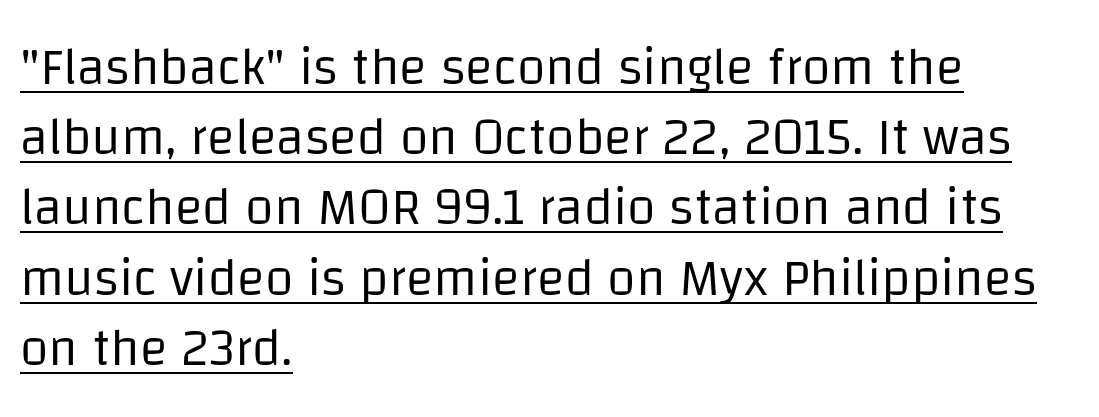
The image shows 52 px regular-weight sans-serif type, upright; set left-aligned, normal line spacing (1.35x), normal letter spacing, underlined; low stroke contrast and a large x-height.
